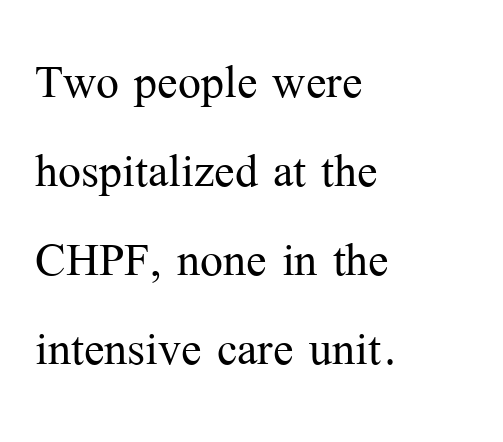
Little horizontal feet cap the strokes, marking this as serif type. This sample is left-justified, so line endings fall wherever the words run out. A typesetter would call this proportional, since set widths differ per character. Nothing heavy about these letters — not bold at all.
